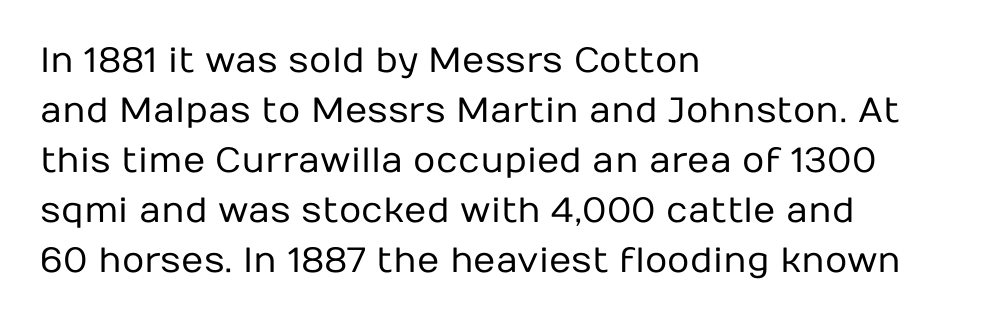
{"serif": "no", "italic": "no", "bold": "no", "weight": "regular", "width": "normal", "stroke_contrast": "low", "x_height": "medium", "monospaced": "no", "underline": "no", "align": "left", "line_spacing": "normal", "line_spacing_ratio": 1.43, "letter_spacing": "normal", "letter_spacing_em": 0.0, "glyph_px": 35}
